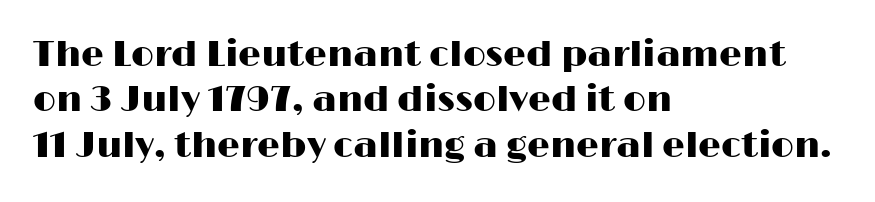
The image shows 36 px wide sans-serif type, upright; set left-aligned, normal line spacing (1.26x), normal letter spacing, not underlined; high stroke contrast and a medium x-height.
